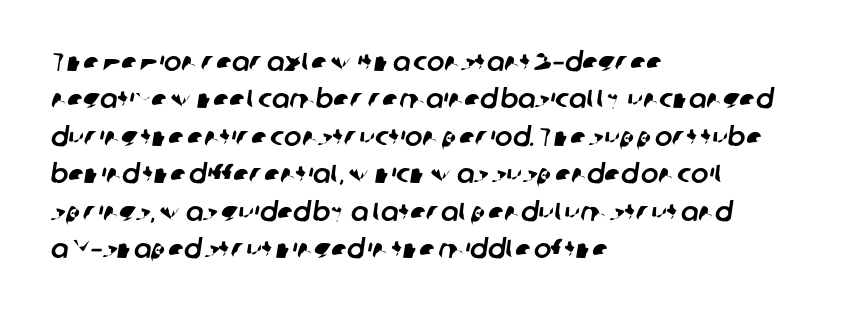
Q: Is the text underlined? A: No.
Q: How is the paragraph aligned? A: Left-aligned.
Q: Is the spacing between letters normal or unusually wide? A: Normal.
Q: Is the spacing between lines tight, normal or loose? A: Normal.
